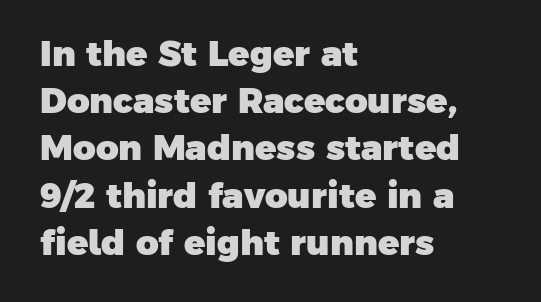
Nobody touched the tracking dial on this one. Note the varied advance widths — an 'i' is clearly narrower than an 'm'. Nobody drew a line under any word here. How heavy is the stroke? Heavy — this is a bold.
